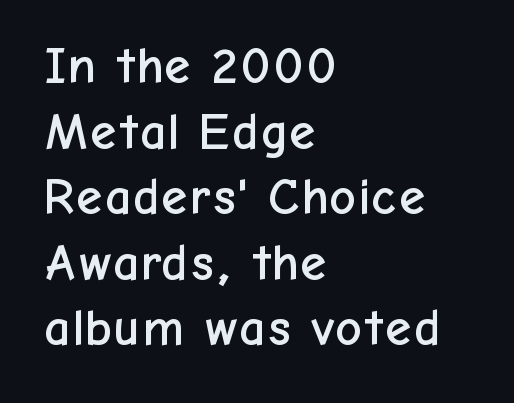
Spacing verdict: proportional, widths tailored to each character. This is the regular roman posture of the typeface. Normally led — the rows are evenly, conventionally spaced. Letters rest on an invisible, unmarked baseline.
